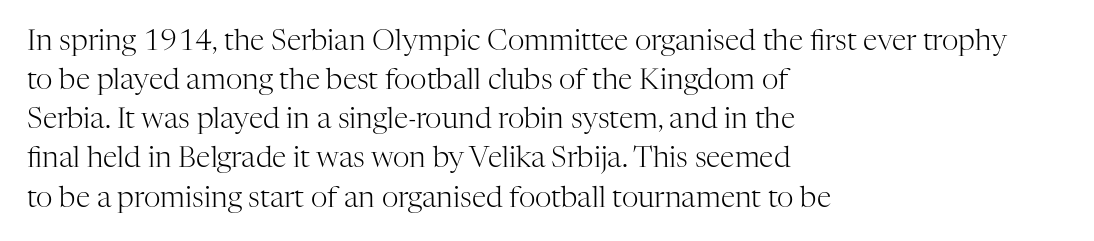
{"serif": "yes", "italic": "no", "bold": "no", "weight": "light", "width": "normal", "stroke_contrast": "high", "x_height": "medium", "monospaced": "no", "underline": "no", "align": "left", "line_spacing": "normal", "line_spacing_ratio": 1.35, "letter_spacing": "normal", "letter_spacing_em": 0.0, "glyph_px": 29}
